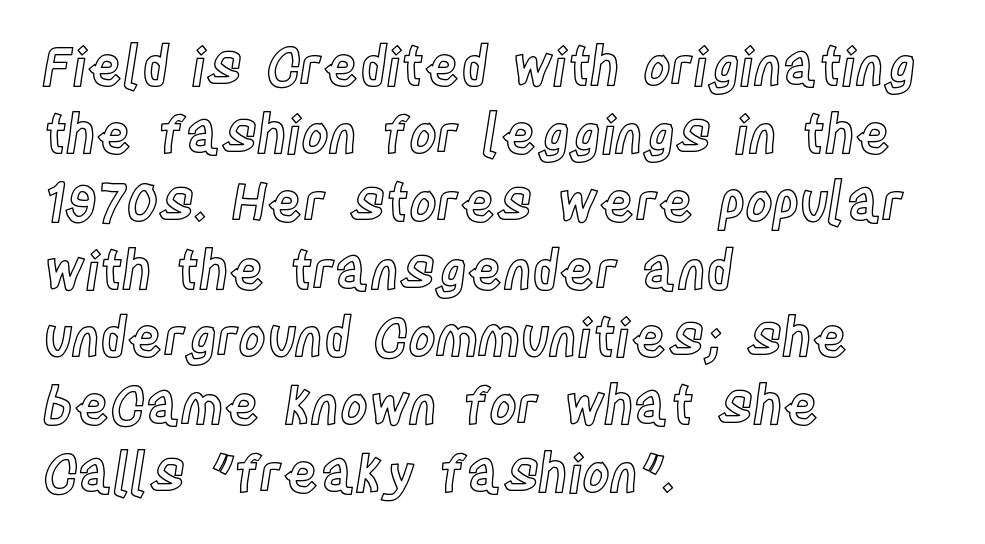
Glyph-to-glyph distance matches everyday printed text. Whoever set this chose a conventional vertical rhythm. A bare baseline throughout the passage. Line starts are locked; line ends wander.
